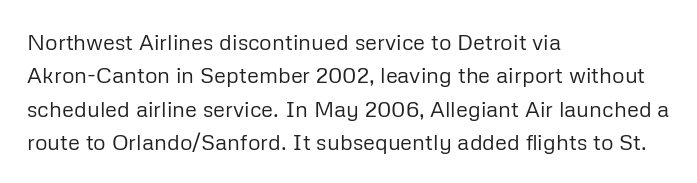
Q: Is the text bold? A: No.
Q: Is the text italic (slanted)? A: No, it is upright.
Q: Is the text underlined? A: No.
Q: How is the paragraph aligned? A: Left-aligned.
Q: Is the spacing between letters normal or unusually wide? A: Normal.
Q: Is the spacing between lines tight, normal or loose? A: Normal.
